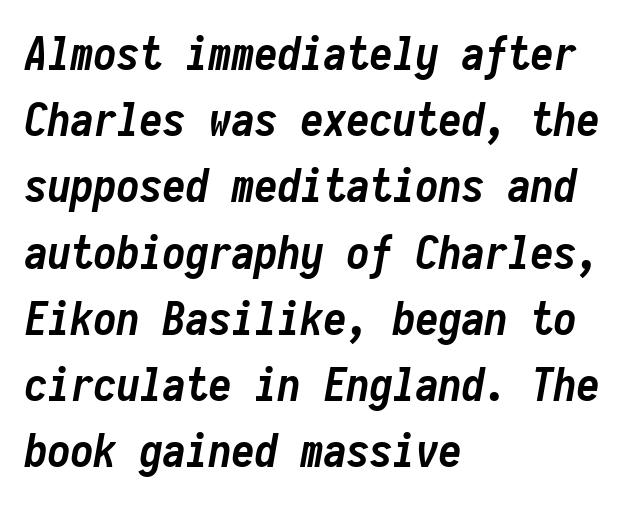
The passage shown is typed in a monospace face where columns stay perfectly aligned. The passage shown stacks its lines at a standard gap. A full-strength bold gives these letters their thick strokes. Letter spacing: default.
